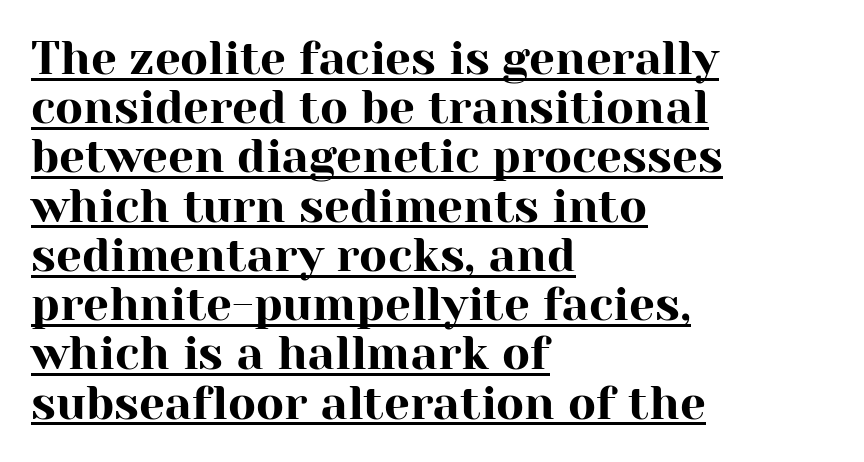
{"serif": "yes", "italic": "no", "width": "normal", "stroke_contrast": "high", "x_height": "medium", "monospaced": "no", "underline": "yes", "align": "left", "line_spacing": "tight", "line_spacing_ratio": 1.07, "letter_spacing": "normal", "letter_spacing_em": 0.0, "glyph_px": 46}
